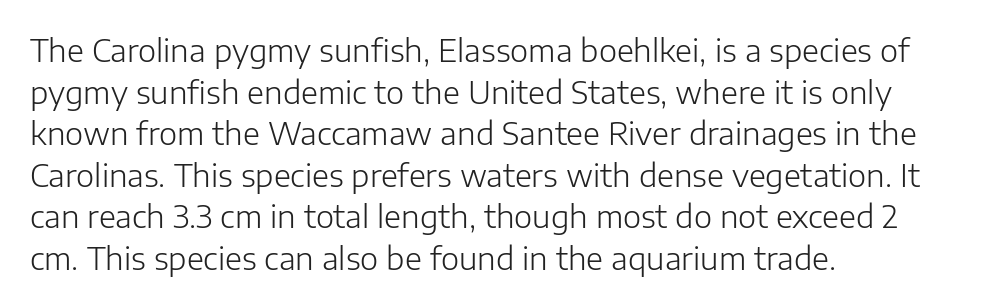
Q: Is the text bold? A: No.
Q: Is the text italic (slanted)? A: No, it is upright.
Q: Is the typeface a serif or a sans-serif typeface? A: Sans-serif.
Q: Is the text underlined? A: No.
Q: How is the paragraph aligned? A: Left-aligned.
Q: Is the spacing between letters normal or unusually wide? A: Normal.
Q: Is the spacing between lines tight, normal or loose? A: Normal.
Q: Width (condensed, normal, or wide)? A: Normal.
Q: Stroke contrast? A: Low.
Q: x-height? A: Medium.
Q: Monospaced? A: No.
